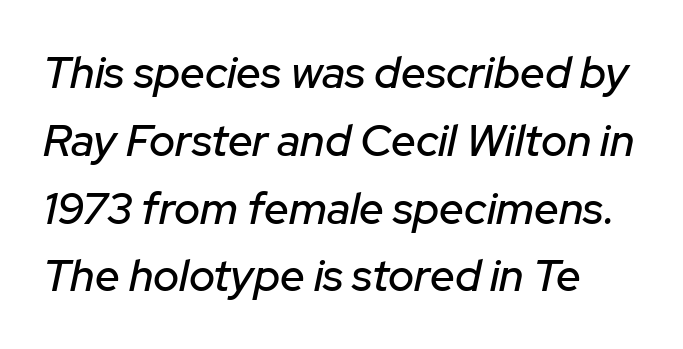
Q: Is the text italic (slanted)? A: Yes, it leans right by about 12 degrees.
Q: Is the text underlined? A: No.
Q: Is the spacing between letters normal or unusually wide? A: Normal.
Q: Is the spacing between lines tight, normal or loose? A: Normal.
Q: Width (condensed, normal, or wide)? A: Normal.
Q: Stroke contrast? A: Low.
Q: x-height? A: Medium.
Q: Monospaced? A: No.
